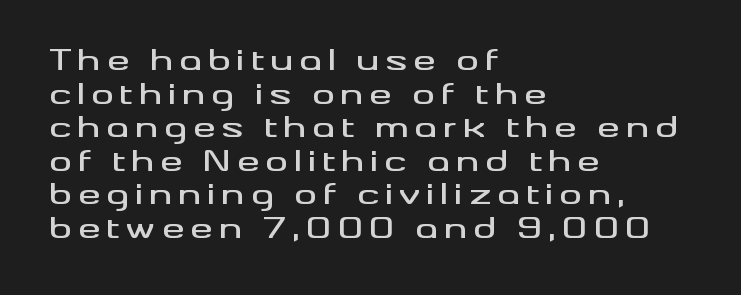
{"serif": "no", "italic": "no", "width": "wide", "stroke_contrast": "medium", "x_height": "small", "monospaced": "no", "underline": "no", "align": "left", "line_spacing_ratio": 1.2, "letter_spacing": "wide", "letter_spacing_em": 0.21, "glyph_px": 28}
